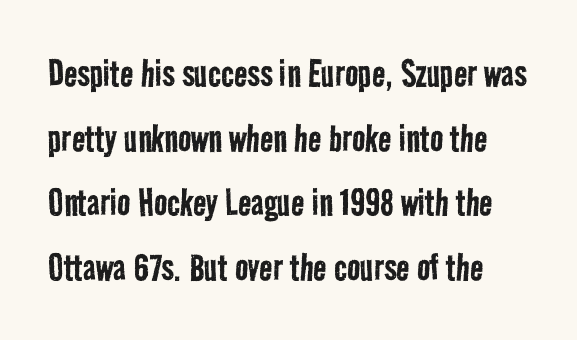
You could not count columns in this text — the font is proportionally spaced. These lines are composed in type without serifs. Stroke thickness stays within the range of a standard reading face or lighter. In terms of leading, this rendering sits right in the middle. A clean baseline with only descenders dipping below it. Compared with typical body copy, the letter spacing here is the same.
